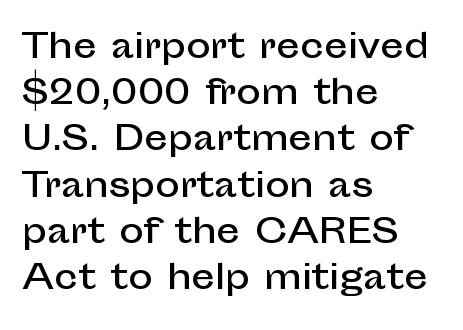
No extra tracking has been applied to these lines. Each letter keeps its own natural width here, so spacing adapts to shape. It's the straight-up-and-down kind of type. Each new line begins a customary step beneath the previous one. Has an underline been added? It has not. Is the block centered? No — it sits flush against the left margin.
